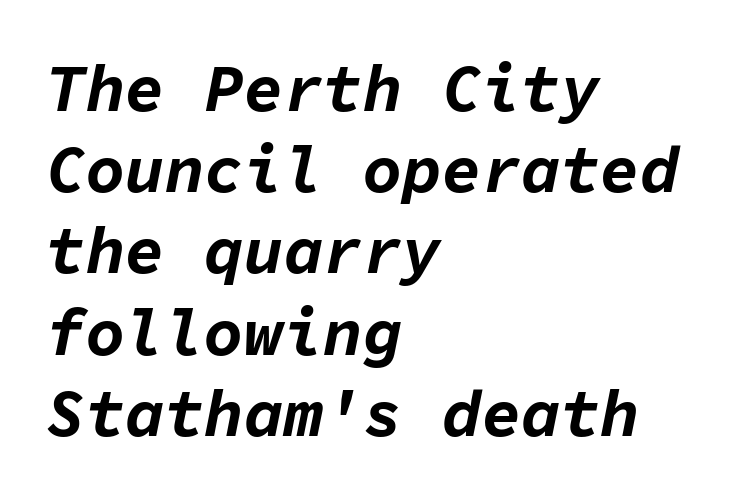
{"italic": "yes", "lean": "right", "slant_degrees": 11, "bold": "yes", "weight": "bold", "width": "normal", "stroke_contrast": "low", "x_height": "medium", "monospaced": "yes", "underline": "no", "align": "left", "line_spacing_ratio": 1.23, "letter_spacing": "normal", "letter_spacing_em": 0.0, "glyph_px": 66}
